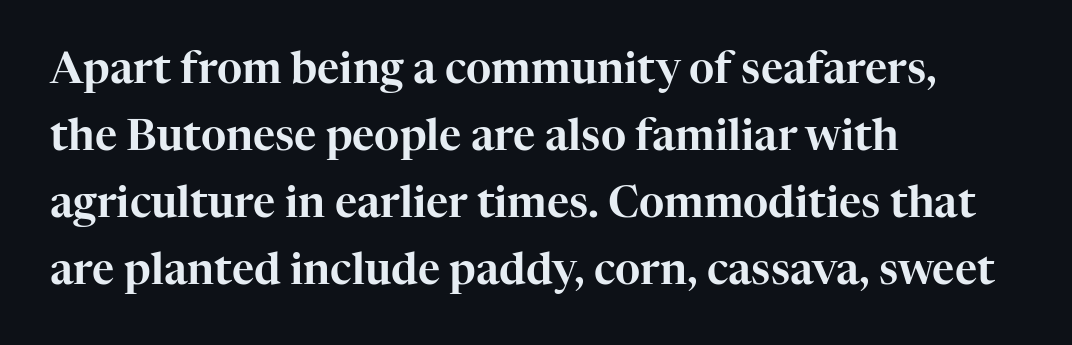
What kind of face is this? One with serifs. Posture: vertical. Notice how the passage keeps a crisp vertical edge on the left only. Summary of vertical rhythm: regular, with standard interline spacing. Looks like regular typesetting: each glyph gets only the width it needs.
